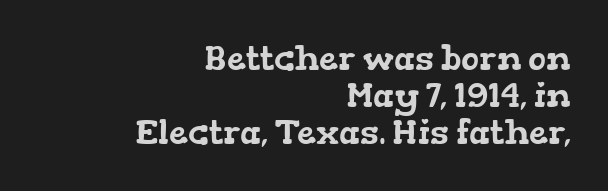
The image shows 34 px wide serif type; set right-aligned, tight line spacing (1.09x), normal letter spacing, not underlined; low stroke contrast and a medium x-height.
